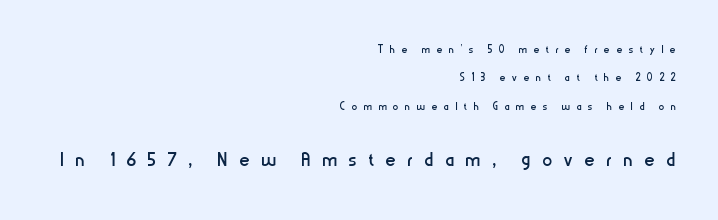
The image shows 25 px text type, upright; set right-aligned, loose line spacing (2.03x), unusually wide letter spacing (+0.46 em), not underlined; the second (bottom) block is 1.79x larger.
